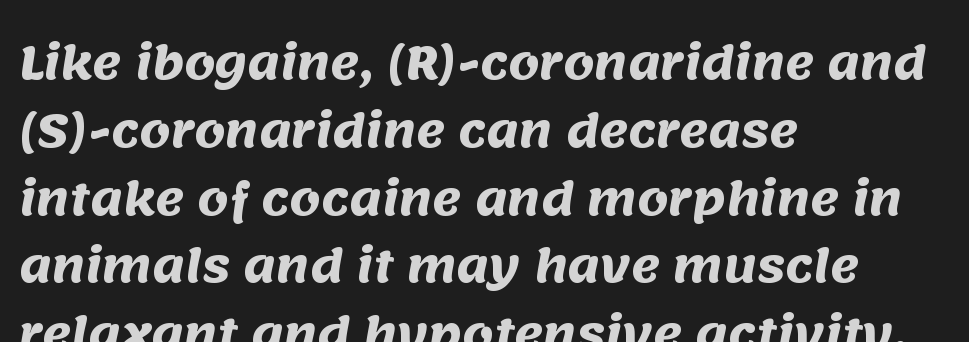
What weight is shown? A full bold with thick strokes. Horizontally, the lines are justified to the leading edge only. Clear beneath every line of the passage. Summary of vertical rhythm: regular, with standard interline spacing.
